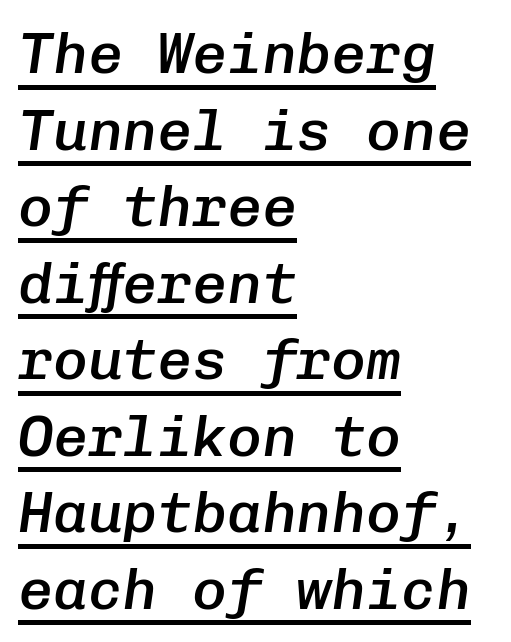
{"italic": "yes", "lean": "right", "slant_degrees": 8, "bold": "semi", "weight": "semibold", "width": "normal", "stroke_contrast": "low", "x_height": "medium", "monospaced": "yes", "underline": "yes", "align": "left", "line_spacing": "normal", "line_spacing_ratio": 1.32, "letter_spacing": "normal", "letter_spacing_em": 0.0, "glyph_px": 58}
